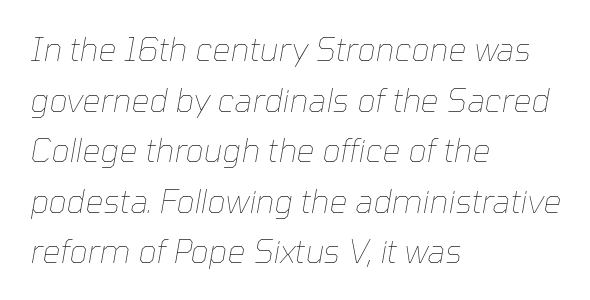
{"italic": "yes", "lean": "right", "slant_degrees": 10, "bold": "no", "weight": "thin", "width": "normal", "stroke_contrast": "low", "x_height": "medium", "monospaced": "no", "underline": "no", "align": "left", "line_spacing": "normal", "line_spacing_ratio": 1.58, "letter_spacing": "normal", "letter_spacing_em": 0.0, "glyph_px": 32}
